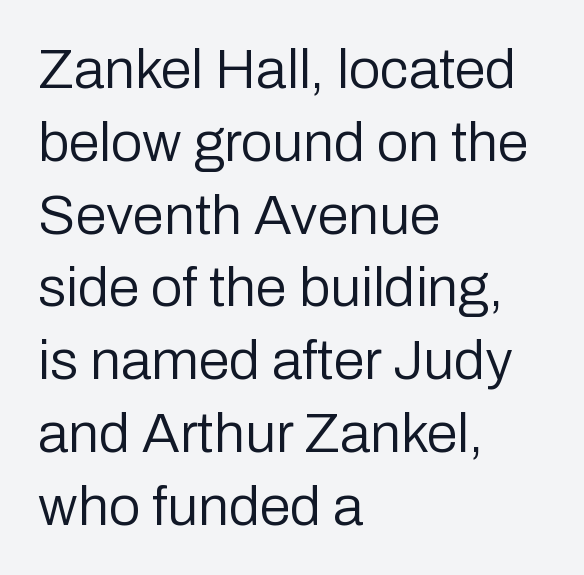
The image shows 56 px regular-weight sans-serif type, upright; set left-aligned, normal line spacing (1.3x), normal letter spacing, not underlined; low stroke contrast and a medium x-height.
